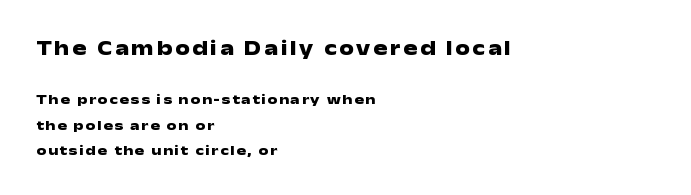
{"italic": "no", "bold": "yes", "underline": "no", "align": "left", "line_spacing_ratio": 1.83, "larger_block": "first", "size_ratio": 1.5, "glyph_px": 21}
